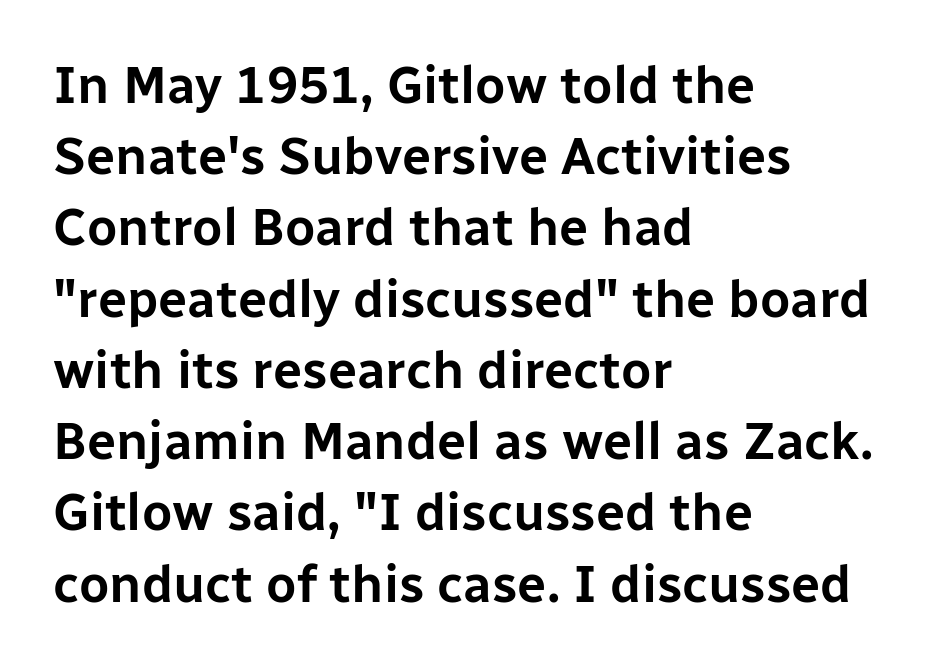
Q: Is the text italic (slanted)? A: No, it is upright.
Q: Is the typeface a serif or a sans-serif typeface? A: Sans-serif.
Q: Is the text underlined? A: No.
Q: How is the paragraph aligned? A: Left-aligned.
Q: Is the spacing between letters normal or unusually wide? A: Normal.
Q: Is the spacing between lines tight, normal or loose? A: Normal.
Q: Width (condensed, normal, or wide)? A: Normal.
Q: Stroke contrast? A: Low.
Q: x-height? A: Medium.
Q: Monospaced? A: No.
